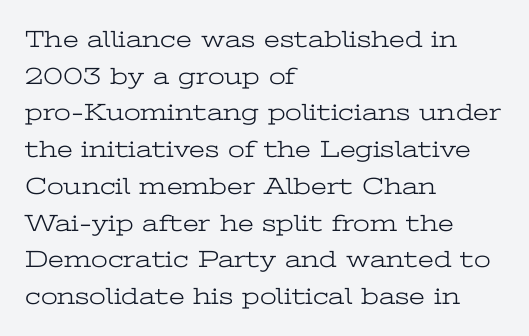
{"italic": "no", "bold": "no", "underline": "no", "align": "left", "line_spacing": "normal", "line_spacing_ratio": 1.53, "letter_spacing": "normal", "letter_spacing_em": 0.0, "glyph_px": 24}
